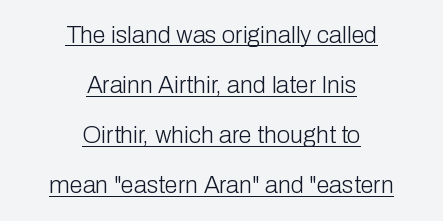
The image shows 24 px text type, upright; set centered, loose line spacing (2.09x), normal letter spacing, underlined.
